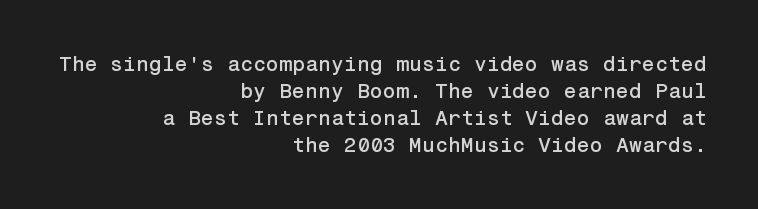
A typesetter would mark this as roman, not italic. A bare baseline throughout the passage. The passage shown has conventional tracking throughout. The block of text has a typical density, with ordinary space between rows. These lines are set flush right with a ragged left edge.
